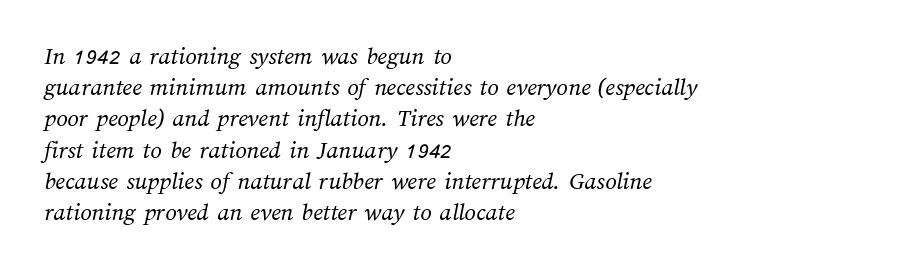
{"bold": "no", "underline": "no", "align": "left", "line_spacing": "normal", "line_spacing_ratio": 1.25, "letter_spacing": "normal", "letter_spacing_em": 0.0, "glyph_px": 25}
